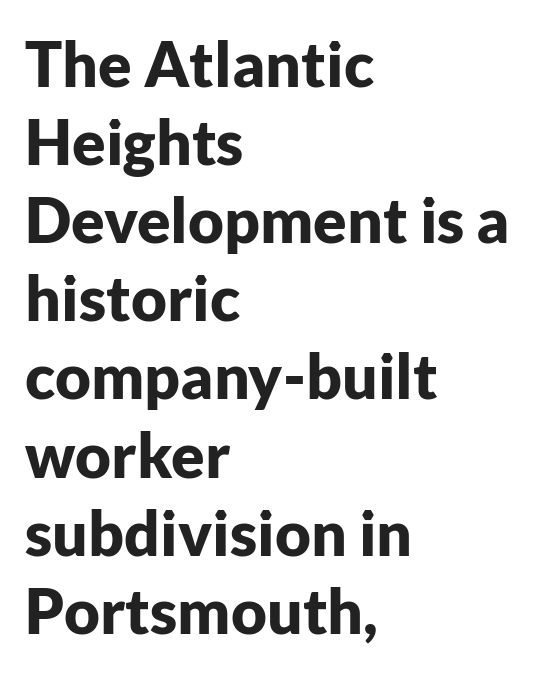
{"serif": "no", "italic": "no", "bold": "yes", "weight": "bold", "width": "normal", "stroke_contrast": "low", "x_height": "medium", "monospaced": "no", "underline": "no", "align": "left", "line_spacing": "normal", "line_spacing_ratio": 1.26, "letter_spacing": "normal", "letter_spacing_em": 0.0, "glyph_px": 62}
